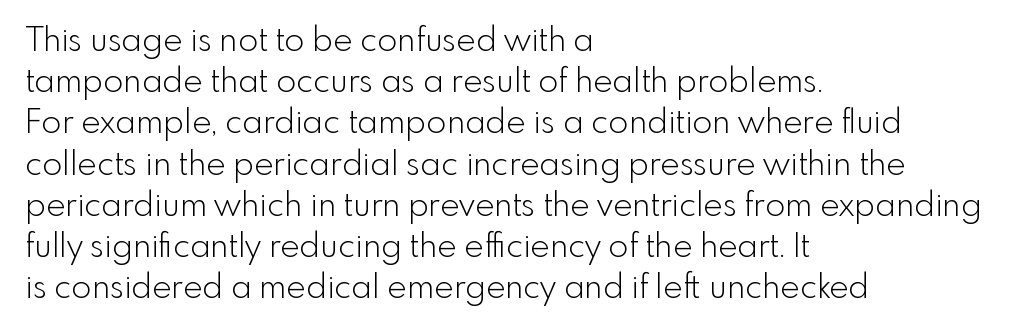
Here the glyphs are tracked normally, forming tight word shapes. Do the characters align in a grid? No, the font is proportional. Leading matches the norm, producing a regular column. The text was rendered using a sans face with plain stroke endings. Characters remain perfectly vertical along every line. The baseline area is clear.
